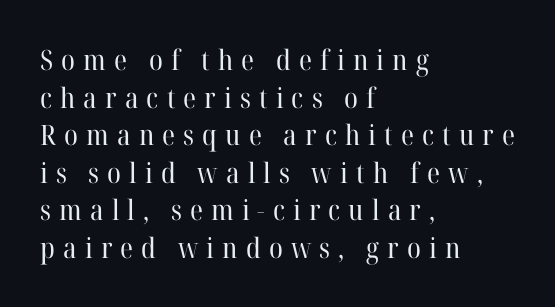
The image shows 28 px regular-weight serif type, upright; set left-aligned, normal line spacing (1.34x), unusually wide letter spacing (+0.29 em), not underlined; high stroke contrast and a medium x-height.
